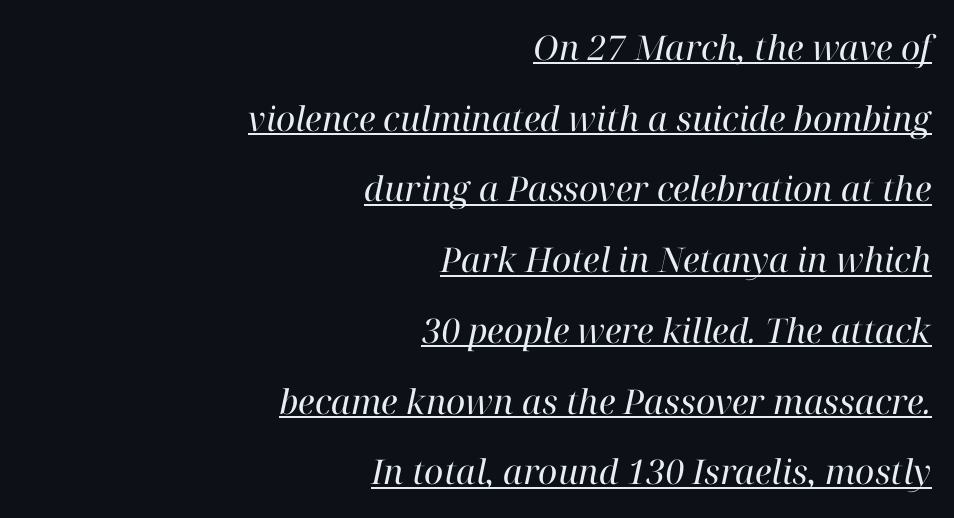
Q: Is the text bold? A: No.
Q: Is the text italic (slanted)? A: Yes, it leans right by about 12 degrees.
Q: Is the typeface a serif or a sans-serif typeface? A: Serif.
Q: Is the text underlined? A: Yes.
Q: How is the paragraph aligned? A: Right-aligned.
Q: Is the spacing between letters normal or unusually wide? A: Normal.
Q: Is the spacing between lines tight, normal or loose? A: Loose.
Q: Width (condensed, normal, or wide)? A: Normal.
Q: Stroke contrast? A: High.
Q: x-height? A: Medium.
Q: Monospaced? A: No.
